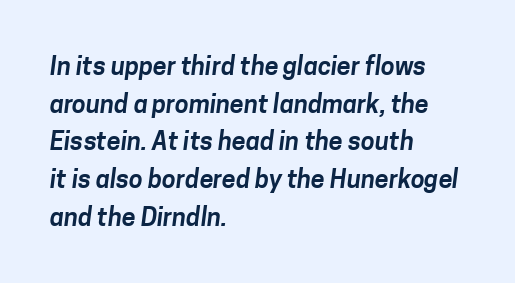
The zone under the glyphs is completely vacant. The letters sit at their default tracking, neither squeezed nor spread. Each line starts at the same left margin while the right side varies. A typesetter would call this leading conventional body-copy spacing.
